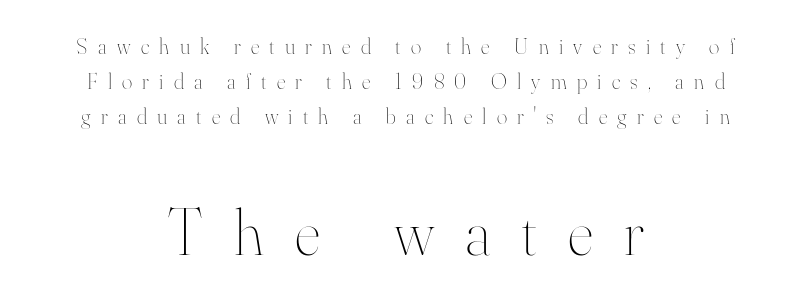
{"italic": "no", "bold": "no", "weight": "thin", "width": "normal", "stroke_contrast": "high", "x_height": "small", "monospaced": "no", "underline": "no", "align": "center", "line_spacing": "normal", "line_spacing_ratio": 1.6, "letter_spacing": "wide", "letter_spacing_em": 0.47, "larger_block": "second", "size_ratio": 3.0, "glyph_px": 66}
